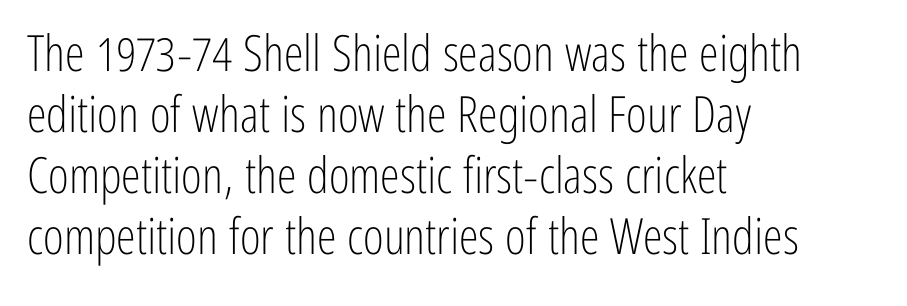
{"serif": "no", "italic": "no", "bold": "no", "weight": "light", "width": "condensed", "stroke_contrast": "low", "x_height": "medium", "monospaced": "no", "underline": "no", "align": "left", "line_spacing_ratio": 1.22, "letter_spacing": "normal", "letter_spacing_em": 0.0, "glyph_px": 50}
